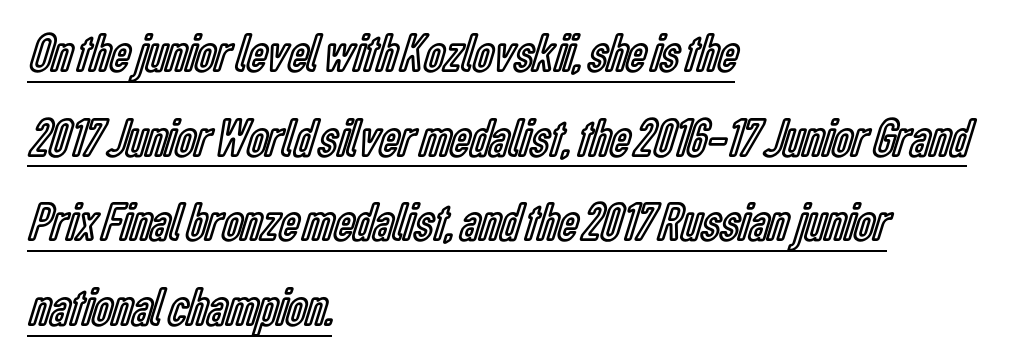
The image shows 55 px condensed type; set left-aligned, normal line spacing (1.54x), normal letter spacing, underlined; a medium x-height.
